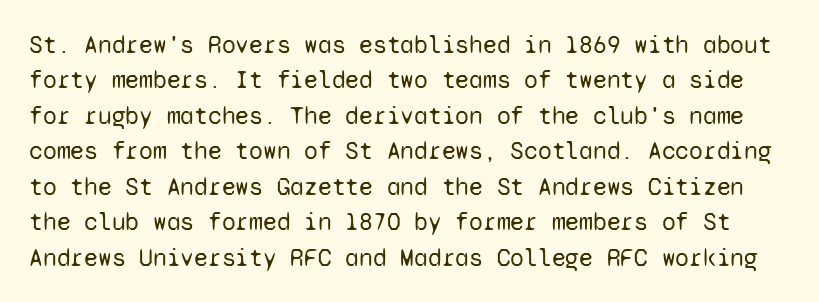
Q: Is the text bold? A: No.
Q: Is the text italic (slanted)? A: No, it is upright.
Q: Is the text underlined? A: No.
Q: Is the spacing between letters normal or unusually wide? A: Normal.
Q: Is the spacing between lines tight, normal or loose? A: Normal.
